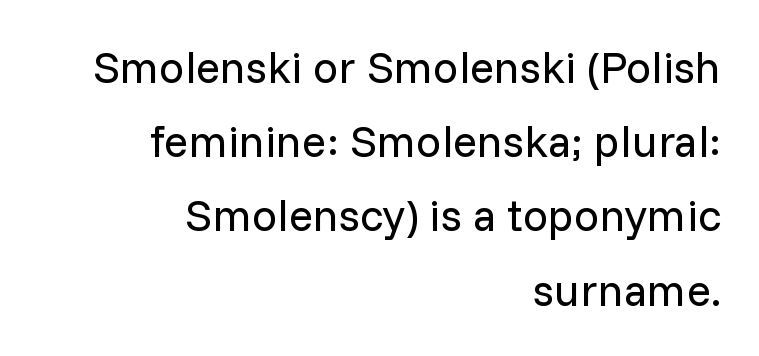
The image shows 45 px regular-weight sans-serif type, upright; set right-aligned, normal line spacing (1.65x), normal letter spacing, not underlined; low stroke contrast and a medium x-height.
